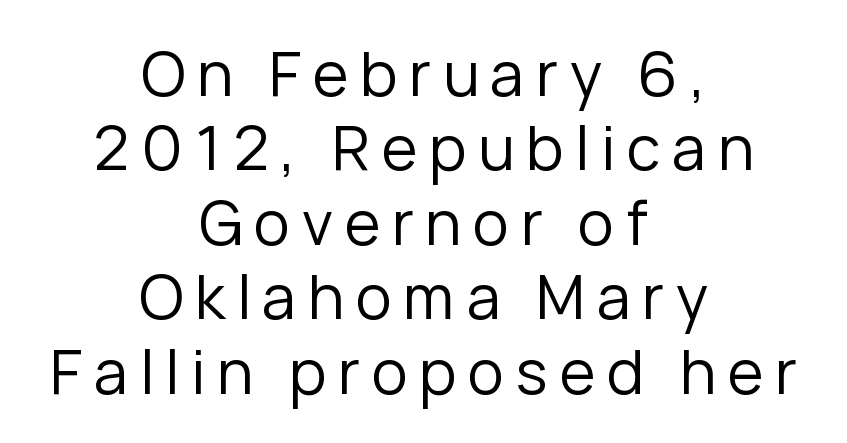
{"serif": "no", "italic": "no", "bold": "no", "weight": "regular", "width": "normal", "stroke_contrast": "low", "x_height": "medium", "monospaced": "no", "underline": "no", "align": "center", "line_spacing_ratio": 1.22, "glyph_px": 61}
